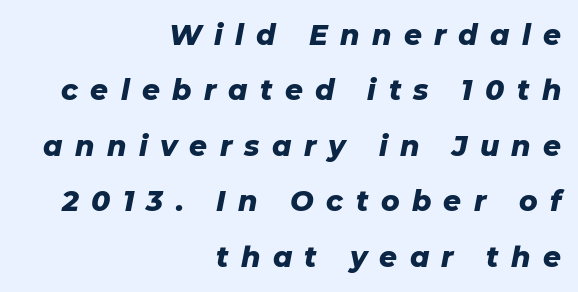
Q: Is the text bold? A: Yes.
Q: Is the text italic (slanted)? A: Yes, it leans right by about 11 degrees.
Q: Is the text underlined? A: No.
Q: How is the paragraph aligned? A: Right-aligned.
Q: Is the spacing between letters normal or unusually wide? A: Unusually wide.
Q: Is the spacing between lines tight, normal or loose? A: Loose.
Q: Width (condensed, normal, or wide)? A: Normal.
Q: Stroke contrast? A: Low.
Q: x-height? A: Medium.
Q: Monospaced? A: No.
